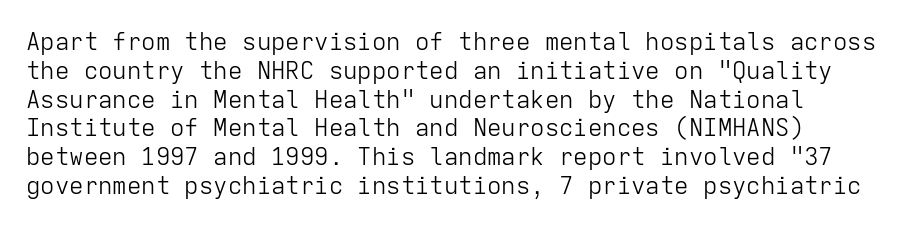
Horizontal alignment here is leftward, the default for most running prose. Is the stroke heavy? The answer is a plain regular-or-lighter. Posture: upright roman. The baseline area is clear. Between one letter and the next there's only the usual sliver of space.
